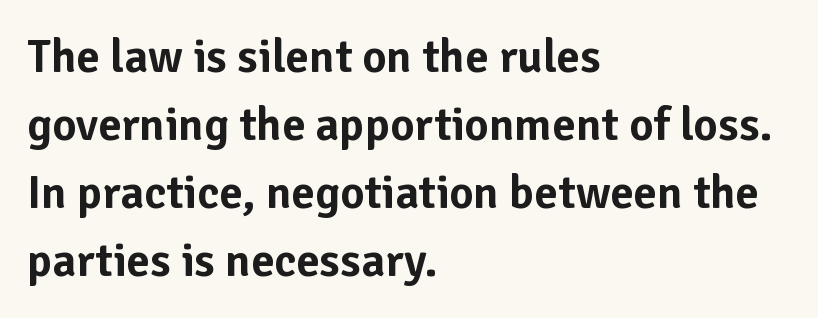
The image shows 47 px sans-serif type, upright; set left-aligned, normal line spacing (1.45x), normal letter spacing, not underlined; low stroke contrast and a medium x-height.
